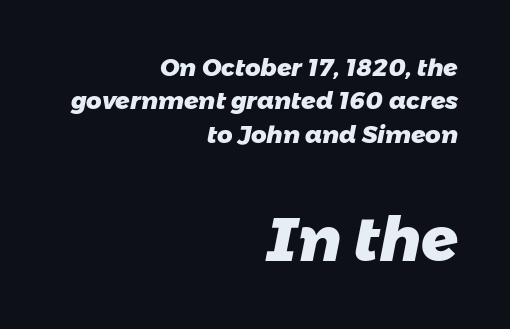
Q: Is the text bold? A: Yes.
Q: Is the typeface a serif or a sans-serif typeface? A: Sans-serif.
Q: Is the text underlined? A: No.
Q: How is the paragraph aligned? A: Right-aligned.
Q: Is the spacing between letters normal or unusually wide? A: Normal.
Q: Is the spacing between lines tight, normal or loose? A: Normal.
Q: Which block of text is set in a larger size, the first (top) or the second (bottom)? A: The second (bottom) one.
Q: Width (condensed, normal, or wide)? A: Normal.
Q: Stroke contrast? A: Low.
Q: x-height? A: Medium.
Q: Monospaced? A: No.
